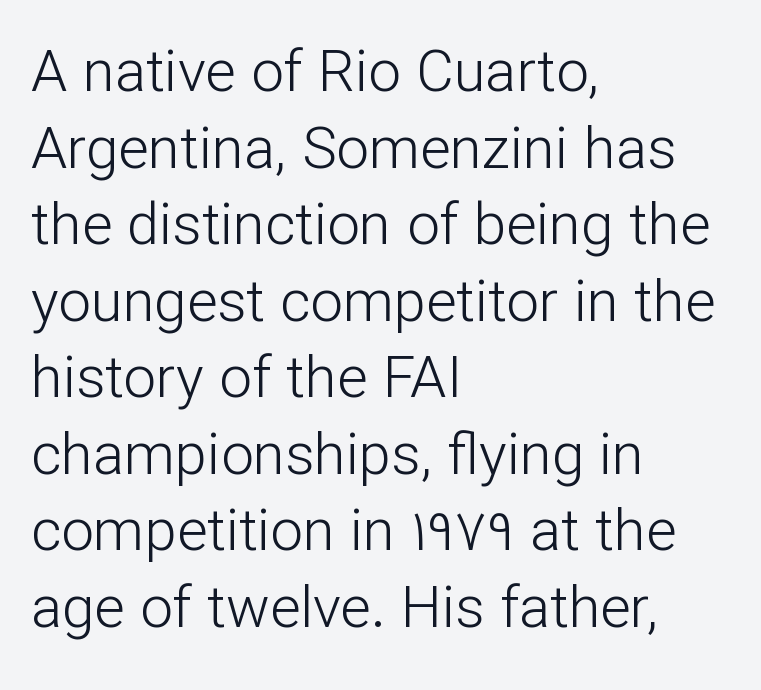
The image shows 58 px light sans-serif type, upright; set left-aligned, normal line spacing (1.32x), normal letter spacing, not underlined; low stroke contrast and a medium x-height.
